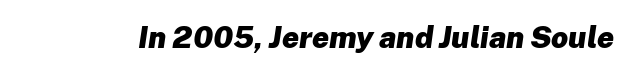
A typesetter would call this proportional, since set widths differ per character. Letters rest on an invisible, unmarked baseline. Tall strokes in this sample are angled rather than plumb. Bold? Absolutely — the strokes are thick and heavy.
